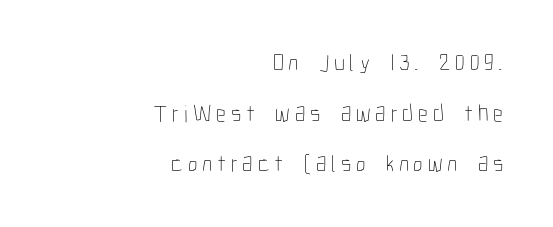
The image shows 24 px text type, upright; set right-aligned, loose line spacing (2.11x), unusually wide letter spacing (+0.2 em), not underlined.
